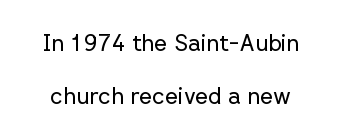
{"italic": "no", "bold": "no", "underline": "no", "line_spacing": "loose", "line_spacing_ratio": 2.32, "letter_spacing": "normal", "letter_spacing_em": 0.0, "glyph_px": 23}
